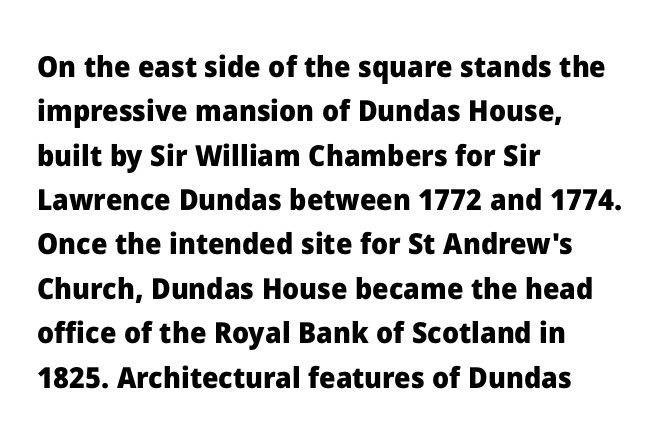
{"serif": "no", "italic": "no", "bold": "yes", "weight": "heavy", "width": "normal", "stroke_contrast": "low", "x_height": "medium", "monospaced": "no", "underline": "no", "align": "left", "line_spacing": "normal", "line_spacing_ratio": 1.53, "letter_spacing": "normal", "letter_spacing_em": 0.0, "glyph_px": 29}
